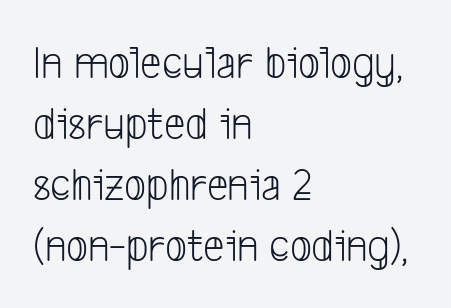
{"serif": "no", "bold": "no", "weight": "light", "width": "condensed", "stroke_contrast": "low", "x_height": "medium", "monospaced": "no", "underline": "no", "align": "left", "line_spacing": "normal", "line_spacing_ratio": 1.27, "letter_spacing": "normal", "letter_spacing_em": 0.0, "glyph_px": 48}
